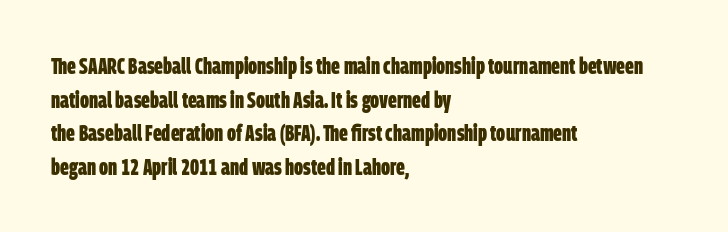
The image shows 23 px bold type; set left-aligned, normal line spacing (1.46x), normal letter spacing, not underlined.
